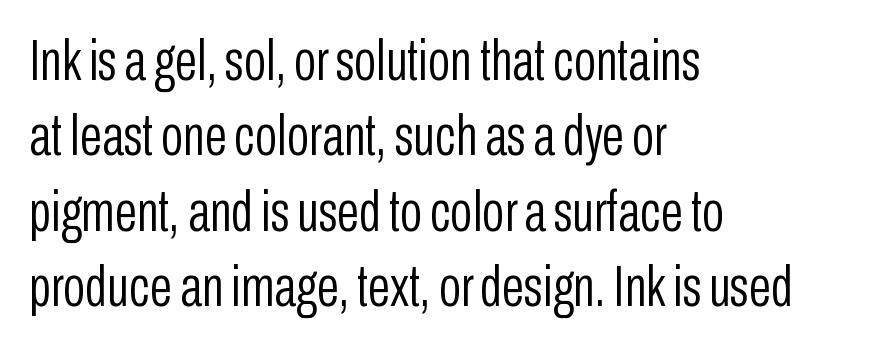
{"serif": "no", "italic": "no", "bold": "no", "weight": "light", "width": "condensed", "stroke_contrast": "low", "x_height": "medium", "monospaced": "no", "underline": "no", "align": "left", "line_spacing": "normal", "line_spacing_ratio": 1.3, "letter_spacing": "normal", "letter_spacing_em": 0.0, "glyph_px": 58}
